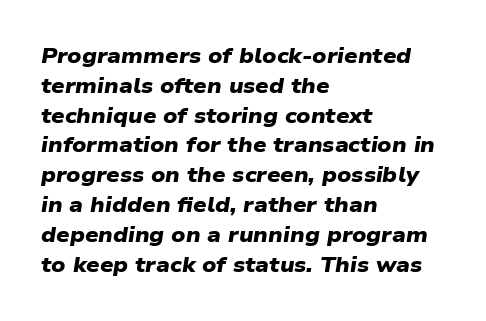
{"bold": "yes", "underline": "no", "align": "left", "line_spacing": "normal", "line_spacing_ratio": 1.42, "letter_spacing": "normal", "letter_spacing_em": 0.0, "glyph_px": 21}
